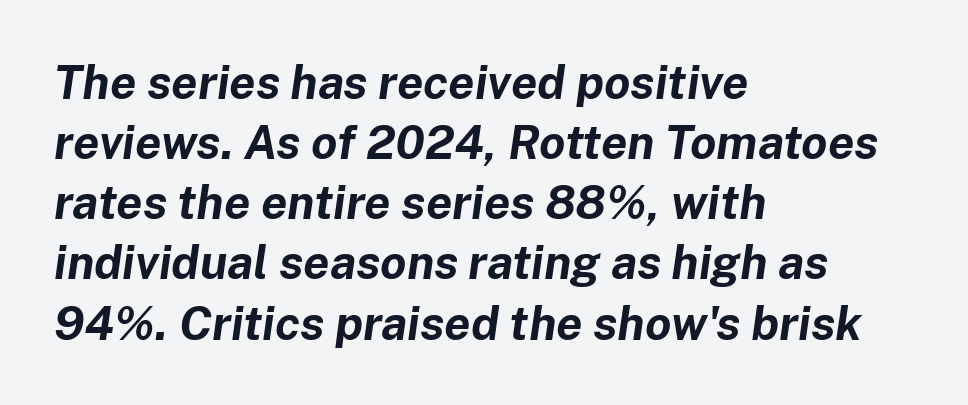
The image shows 47 px bold type, italic (leaning right); set left-aligned, normal line spacing (1.28x), normal letter spacing, not underlined; low stroke contrast and a medium x-height.
